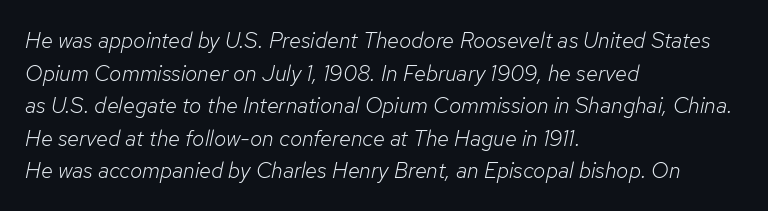
A typesetter would call this zero additional tracking. Caption: face not bold, strokes unweighted. Tall strokes in this sample are angled rather than plumb. The strip under each line holds only bare page. If you measured baseline to baseline, you'd find a middling distance.
